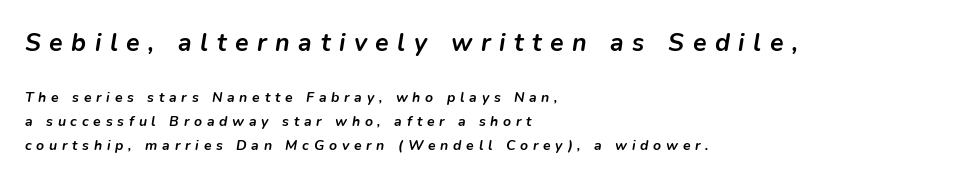
{"italic": "yes", "lean": "right", "slant_degrees": 9, "bold": "yes", "underline": "no", "align": "left", "line_spacing": "normal", "line_spacing_ratio": 1.69, "letter_spacing": "wide", "letter_spacing_em": 0.34, "larger_block": "first", "size_ratio": 1.79, "glyph_px": 25}
